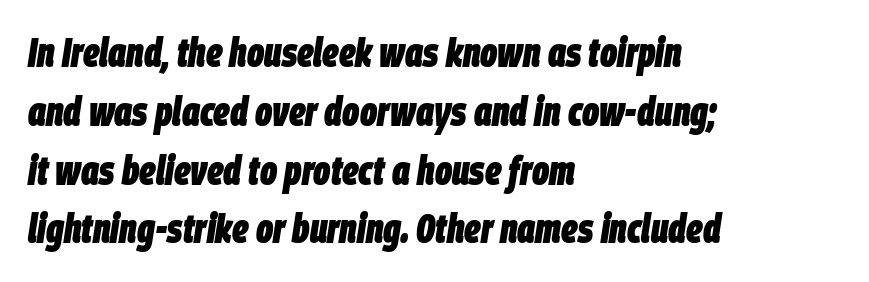
The image shows 40 px heavy, condensed type, italic (leaning right); set left-aligned, normal line spacing (1.47x), normal letter spacing, not underlined; low stroke contrast and a large x-height.
